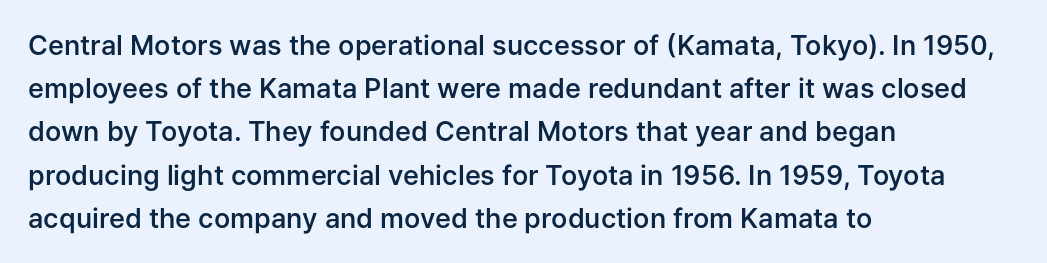
Letter spacing: default. The rendering uses a semibold face; strokes are thickened but not to full bold. Visually the block forms a straight wall on the left and a jagged coastline on the right. The foot of each line stays bare and open.
